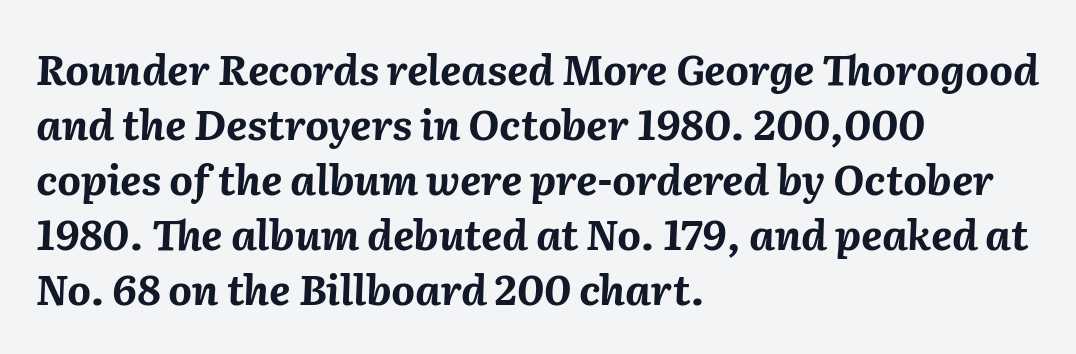
{"italic": "yes", "lean": "right", "slant_degrees": 2, "bold": "yes", "weight": "bold", "width": "normal", "stroke_contrast": "medium", "x_height": "medium", "monospaced": "no", "underline": "no", "align": "left", "line_spacing": "normal", "line_spacing_ratio": 1.34, "letter_spacing": "normal", "letter_spacing_em": 0.0, "glyph_px": 41}
